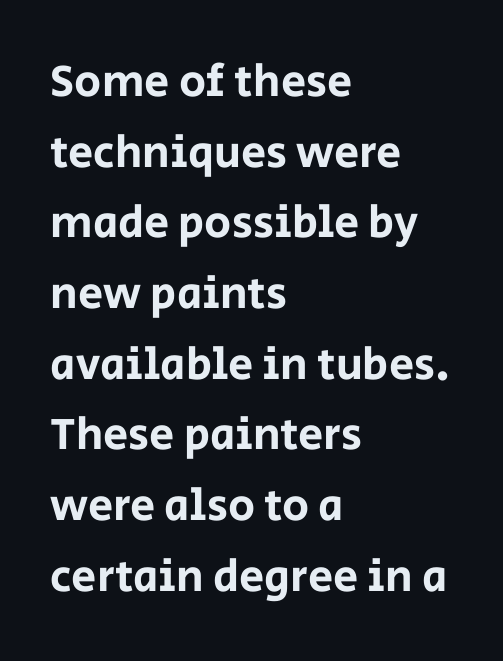
The image shows 45 px sans-serif type, upright; set left-aligned, normal line spacing (1.57x), normal letter spacing, not underlined; low stroke contrast and a large x-height.
